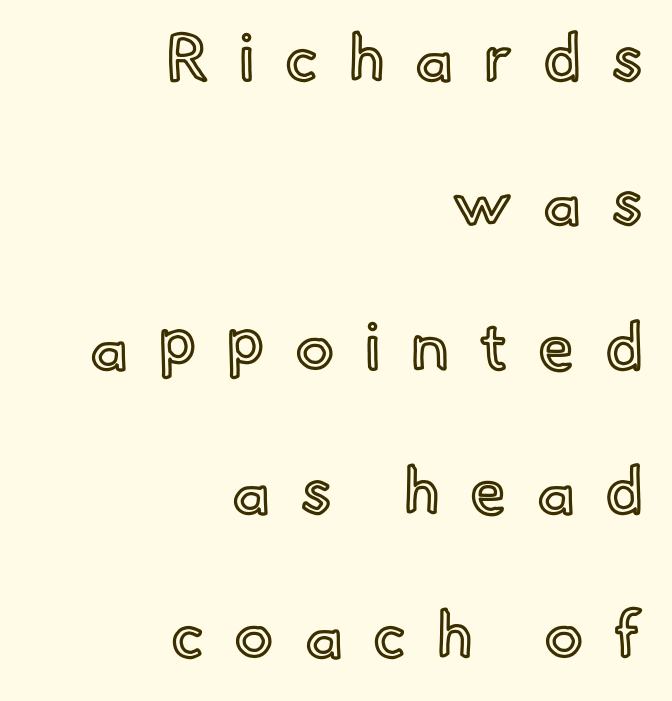
Honestly, there is no underline to notice here at all. Line spacing here is loose. Notice how the stems are strictly vertical — no italics here. Notice how the passage keeps a crisp vertical edge on the right only. Looks like regular typesetting: each glyph gets only the width it needs. Between one letter and the next there's a generous, obvious gap.
